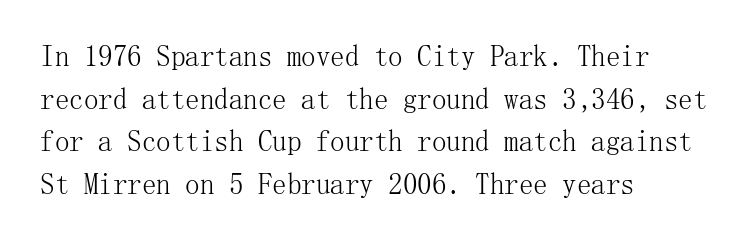
Q: Is the text bold? A: No.
Q: Is the text italic (slanted)? A: No, it is upright.
Q: Is the typeface a serif or a sans-serif typeface? A: Serif.
Q: Is the text underlined? A: No.
Q: How is the paragraph aligned? A: Left-aligned.
Q: Is the spacing between letters normal or unusually wide? A: Normal.
Q: Is the spacing between lines tight, normal or loose? A: Normal.
Q: Width (condensed, normal, or wide)? A: Normal.
Q: Stroke contrast? A: Medium.
Q: x-height? A: Medium.
